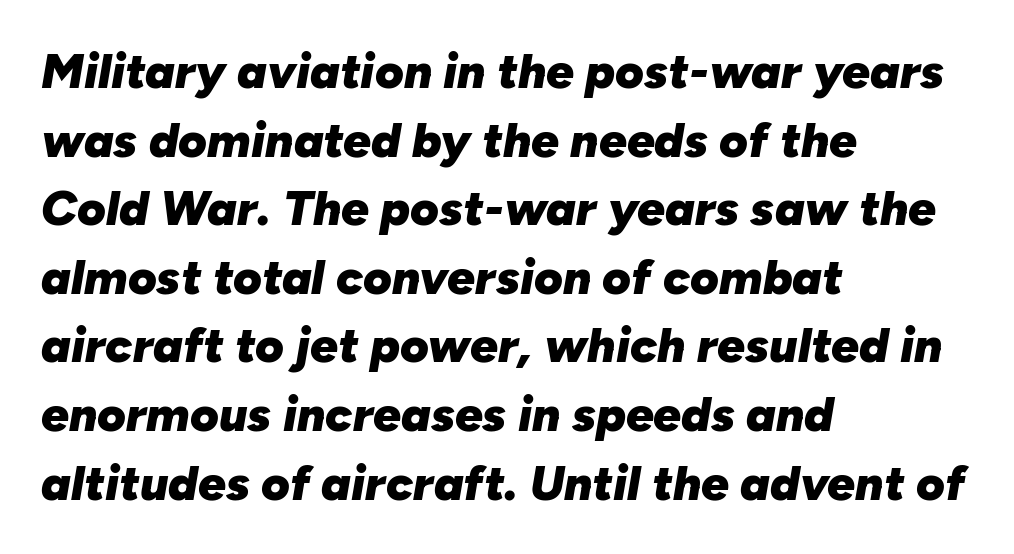
The image shows 49 px heavy type, italic (leaning right); set left-aligned, normal line spacing (1.4x), normal letter spacing, not underlined; low stroke contrast and a medium x-height.
